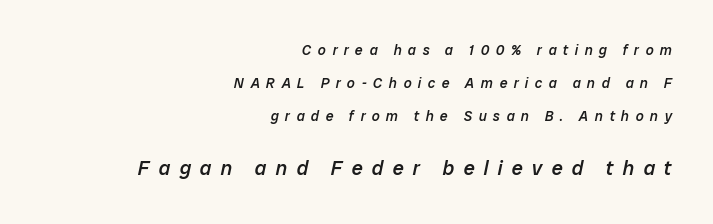
The image shows 20 px text type, italic (leaning right); set right-aligned, loose line spacing (2.34x), unusually wide letter spacing (+0.46 em), not underlined; the second (bottom) block is 1.43x larger.
